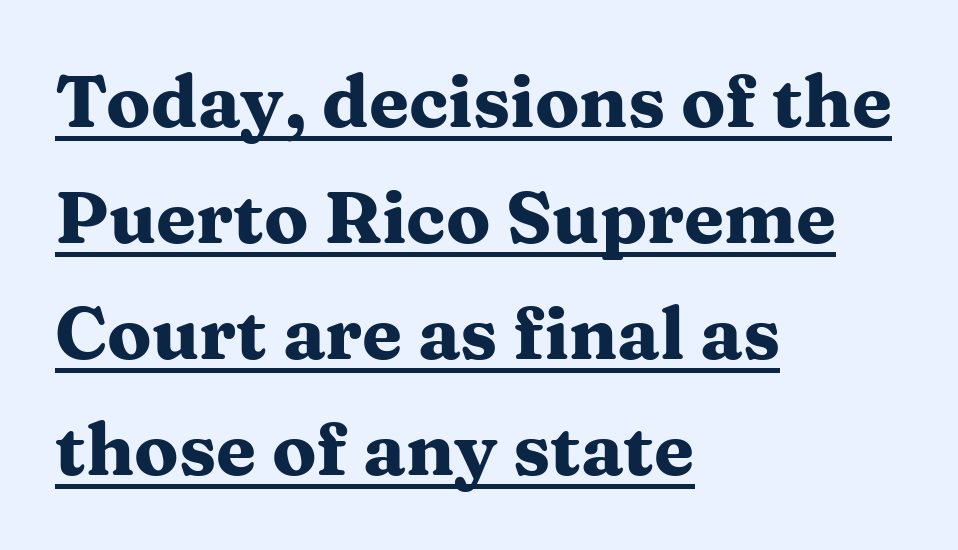
What weight is shown? A full bold with thick strokes. Inter-character spacing is left at the font's built-in metrics. This is roman type, the default non-slanted kind. These lines are set flush left with a ragged right edge. The rendering uses the underline text-decoration. Successive baselines arrive at the customary interval.
